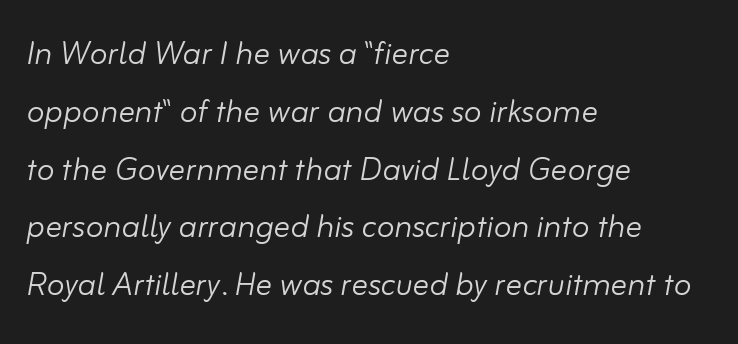
The image shows 41 px light type, italic (leaning right); set left-aligned, normal line spacing (1.41x), normal letter spacing, not underlined; low stroke contrast and a small x-height.
